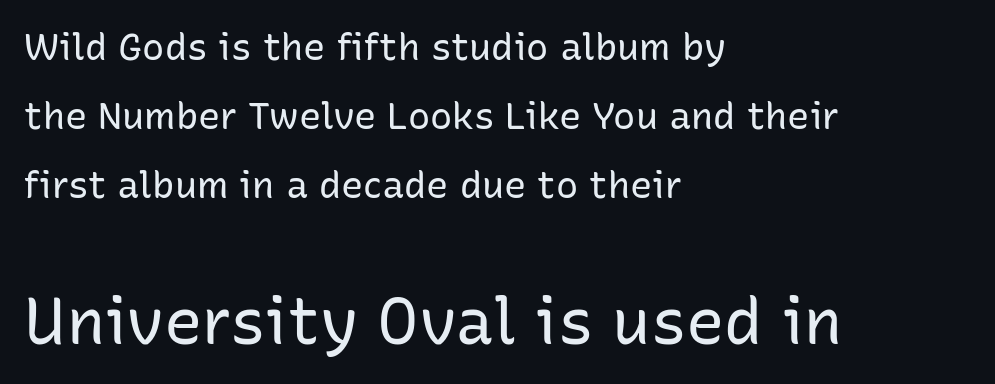
{"serif": "no", "italic": "no", "bold": "no", "weight": "regular", "width": "normal", "stroke_contrast": "low", "x_height": "medium", "monospaced": "no", "underline": "no", "align": "left", "line_spacing_ratio": 1.87, "letter_spacing": "normal", "letter_spacing_em": 0.0, "larger_block": "second", "size_ratio": 1.73, "glyph_px": 64}
